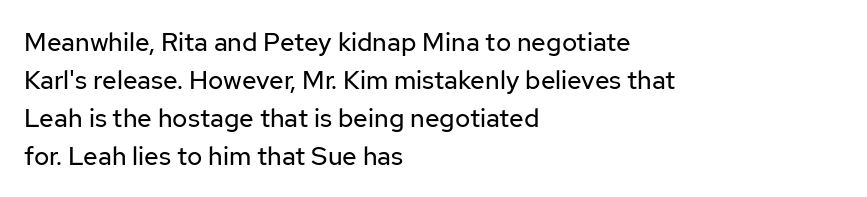
The image shows 26 px text type, upright; set left-aligned, normal line spacing (1.46x), normal letter spacing, not underlined.
